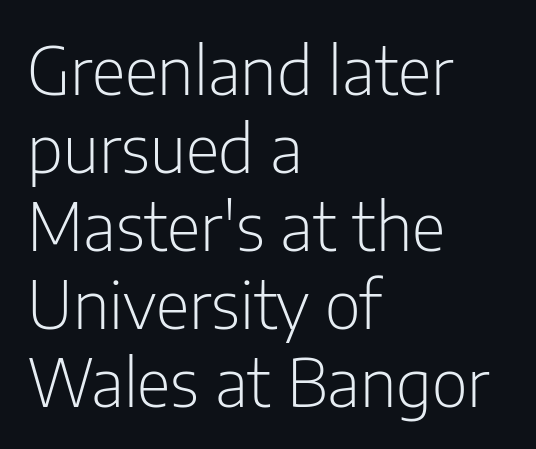
The image shows 66 px light, condensed sans-serif type, upright; set left-aligned, line spacing 1.18x, normal letter spacing, not underlined; low stroke contrast and a medium x-height.
